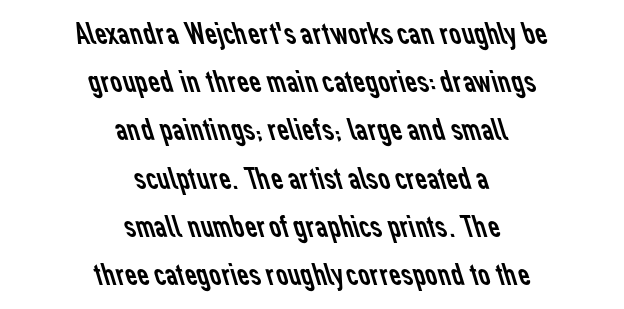
Each letter's strokes conclude bluntly, with no projecting serifs. The specimen omits any rule beneath the text block's lines. The font sits on the lighter half of the weight spectrum, regular included. Reading down the column, the eye jumps a familiar distance to each next line.
